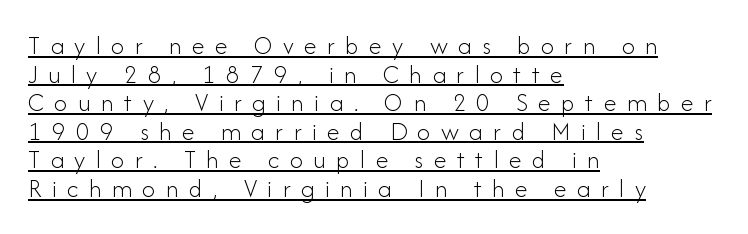
Words appear elongated and porous because spacing is wide. Is there an underline? Yes — a line sits under the letters. Unlike italic type, these characters show no tilt at all. If you measured baseline to baseline, you'd find a short distance.
